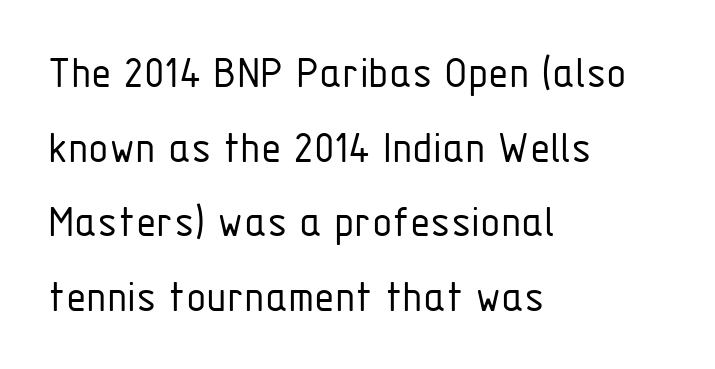
{"serif": "no", "italic": "no", "bold": "no", "weight": "light", "width": "condensed", "stroke_contrast": "low", "x_height": "medium", "monospaced": "no", "underline": "no", "align": "left", "line_spacing": "normal", "line_spacing_ratio": 1.59, "letter_spacing": "normal", "letter_spacing_em": 0.0, "glyph_px": 47}
